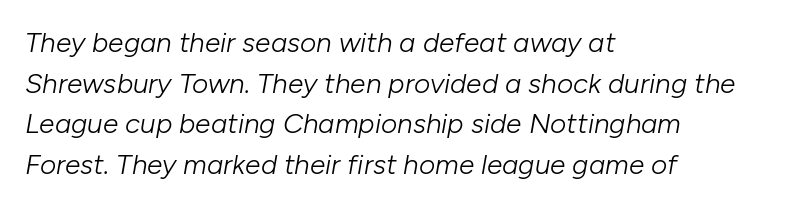
{"italic": "yes", "lean": "right", "slant_degrees": 10, "bold": "no", "weight": "light", "width": "normal", "stroke_contrast": "low", "x_height": "medium", "monospaced": "no", "underline": "no", "align": "left", "line_spacing": "normal", "line_spacing_ratio": 1.45, "letter_spacing": "normal", "letter_spacing_em": 0.0, "glyph_px": 28}
